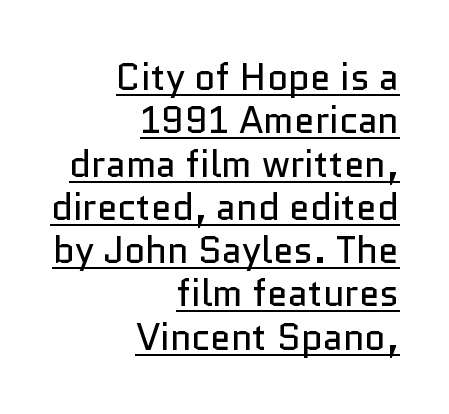
{"serif": "no", "italic": "no", "bold": "no", "weight": "regular", "width": "normal", "stroke_contrast": "low", "x_height": "medium", "monospaced": "no", "underline": "yes", "align": "right", "line_spacing_ratio": 1.17, "letter_spacing": "normal", "letter_spacing_em": 0.0, "glyph_px": 37}
